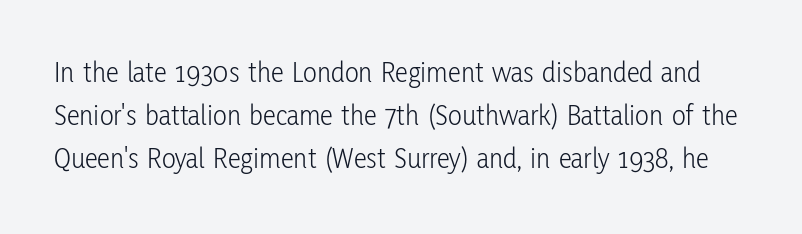
The image shows 29 px light, condensed sans-serif type, upright; set normal line spacing (1.49x), normal letter spacing, not underlined; low stroke contrast and a medium x-height.
